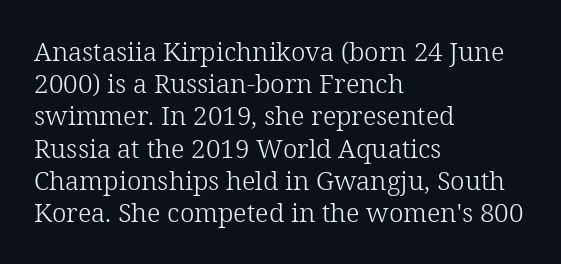
{"italic": "no", "bold": "no", "underline": "no", "align": "left", "line_spacing_ratio": 1.24, "letter_spacing": "normal", "letter_spacing_em": 0.0, "glyph_px": 26}
